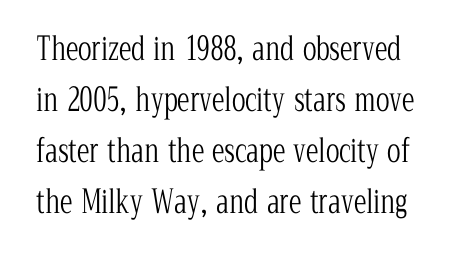
{"serif": "yes", "italic": "no", "bold": "no", "weight": "light", "width": "condensed", "stroke_contrast": "low", "x_height": "medium", "monospaced": "no", "underline": "no", "line_spacing": "normal", "line_spacing_ratio": 1.59, "letter_spacing": "normal", "letter_spacing_em": 0.0, "glyph_px": 32}
